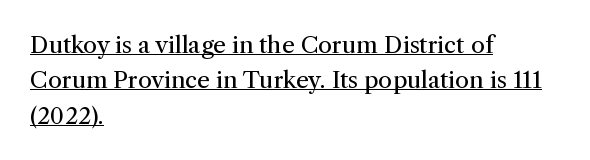
{"italic": "no", "bold": "no", "underline": "yes", "align": "left", "line_spacing": "normal", "line_spacing_ratio": 1.54, "letter_spacing": "normal", "letter_spacing_em": 0.0, "glyph_px": 23}
